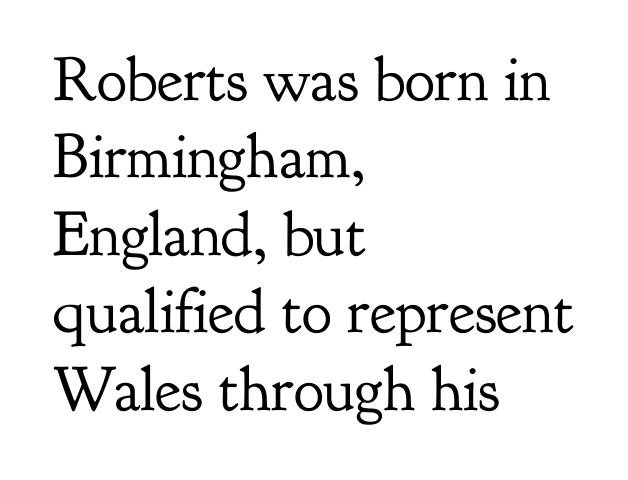
Note the varied advance widths — an 'i' is clearly narrower than an 'm'. The lettering stays uniformly vertical, giving the passage a roman look. Is the type heavy? It reads as light-to-regular instead. Check the space under the baseline: it is left empty. The gaps between neighbouring characters are ordinary and unremarkable. Horizontal alignment here is leftward, the default for most running prose.
